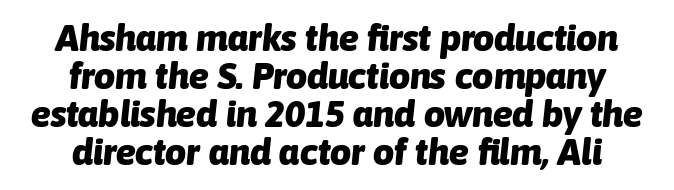
{"italic": "yes", "lean": "right", "slant_degrees": 6, "bold": "yes", "weight": "heavy", "width": "normal", "stroke_contrast": "low", "x_height": "medium", "monospaced": "no", "underline": "no", "align": "center", "line_spacing": "tight", "line_spacing_ratio": 1.03, "letter_spacing": "normal", "letter_spacing_em": 0.0, "glyph_px": 37}
